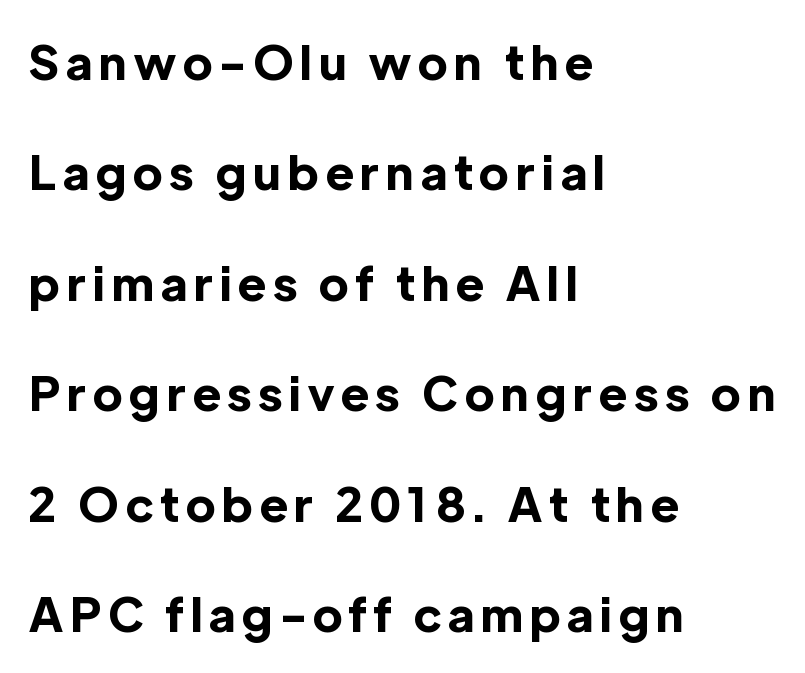
Horizontal bands of white between lines are thick stripes. Grotesque or geometric, the face here clearly has no serifs. Is the block centered? No — it sits flush against the left margin. If you drew a line through each stem, it would be perfectly vertical.
